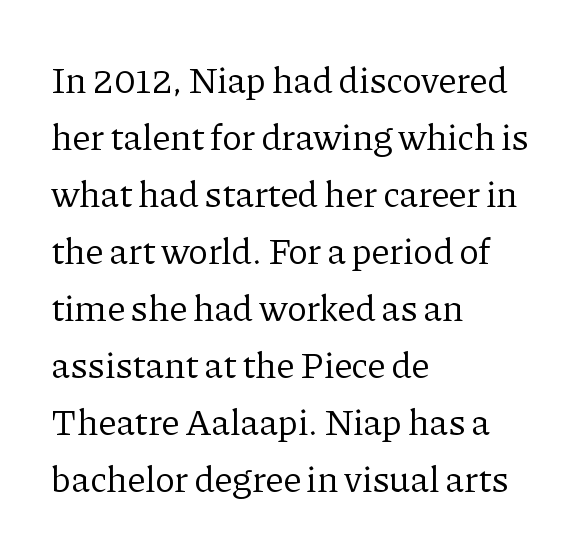
Q: Is the text bold? A: No.
Q: Is the text italic (slanted)? A: No, it is upright.
Q: Is the typeface a serif or a sans-serif typeface? A: Serif.
Q: Is the text underlined? A: No.
Q: How is the paragraph aligned? A: Left-aligned.
Q: Is the spacing between letters normal or unusually wide? A: Normal.
Q: Is the spacing between lines tight, normal or loose? A: Normal.
Q: Width (condensed, normal, or wide)? A: Normal.
Q: Stroke contrast? A: Low.
Q: x-height? A: Medium.
Q: Monospaced? A: No.
